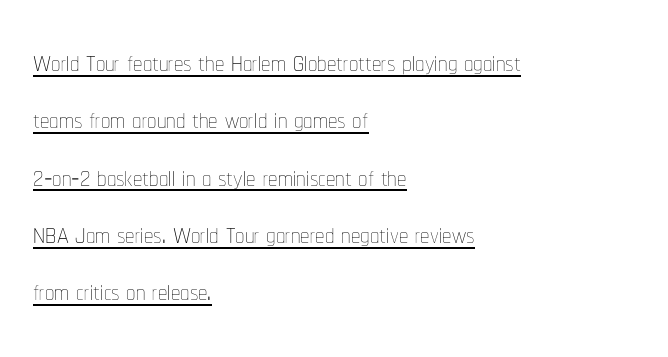
Each stroke keeps to a modest, everyday thickness or less. Alignment: flush left. These lines keep a tight, regular rhythm from letter to letter. What's the leading like? Ordinary, nothing unusual. A continuous stroke trails under the words, as in a hyperlink.
